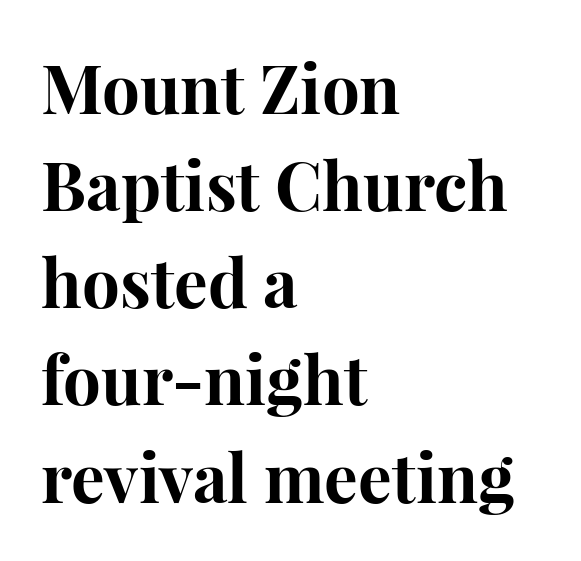
{"serif": "yes", "italic": "no", "bold": "yes", "weight": "bold", "width": "normal", "stroke_contrast": "high", "x_height": "medium", "monospaced": "no", "underline": "no", "align": "left", "line_spacing": "normal", "line_spacing_ratio": 1.45, "letter_spacing": "normal", "letter_spacing_em": 0.0, "glyph_px": 67}
